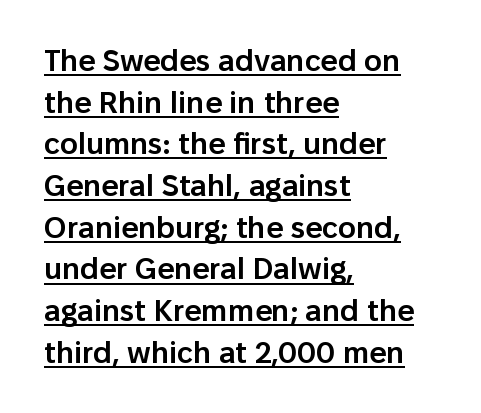
Q: Is the text bold? A: Semi-bold.
Q: Is the text italic (slanted)? A: No, it is upright.
Q: Is the typeface a serif or a sans-serif typeface? A: Sans-serif.
Q: Is the text underlined? A: Yes.
Q: How is the paragraph aligned? A: Left-aligned.
Q: Is the spacing between letters normal or unusually wide? A: Normal.
Q: Is the spacing between lines tight, normal or loose? A: Normal.
Q: Width (condensed, normal, or wide)? A: Normal.
Q: Stroke contrast? A: Low.
Q: x-height? A: Medium.
Q: Monospaced? A: No.
